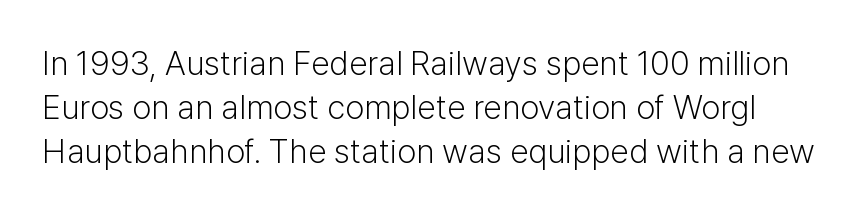
These lines sit exactly where default settings would place them. The typeface chosen for these lines omits serifs. Is the type heavy? It reads as light-to-regular instead. Students, note that the glyphs here touch the page at normal intervals.
